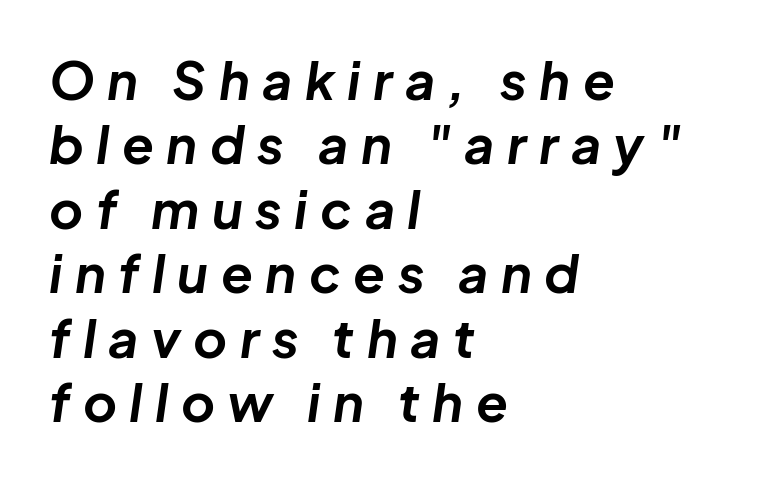
{"italic": "yes", "lean": "right", "slant_degrees": 8, "bold": "yes", "weight": "bold", "width": "normal", "stroke_contrast": "low", "x_height": "medium", "monospaced": "no", "underline": "no", "align": "left", "line_spacing_ratio": 1.24, "letter_spacing": "wide", "letter_spacing_em": 0.24, "glyph_px": 52}
